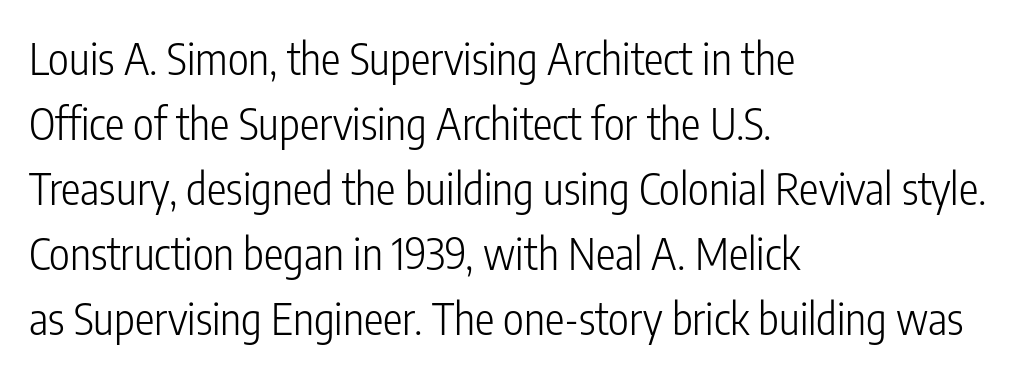
Has an underline been added? It has not. Default kerning and tracking; the words read as compact shapes. This reads as an unemphasized weight, regular at the heaviest. Each letter keeps its own natural width here, so spacing adapts to shape. Reading down the column, the eye jumps a familiar distance to each next line. Unlike a traditional serif, this face leaves its strokes unadorned.
